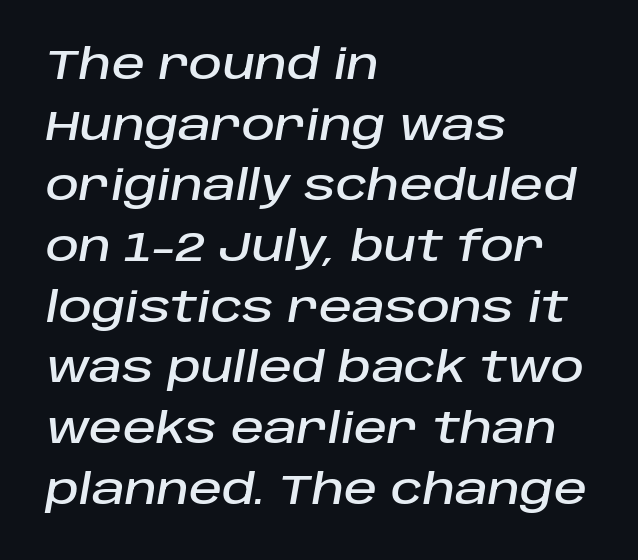
{"italic": "yes", "lean": "right", "slant_degrees": 10, "width": "normal", "stroke_contrast": "low", "x_height": "large", "monospaced": "no", "underline": "no", "align": "left", "line_spacing": "normal", "line_spacing_ratio": 1.48, "letter_spacing": "normal", "letter_spacing_em": 0.0, "glyph_px": 41}
